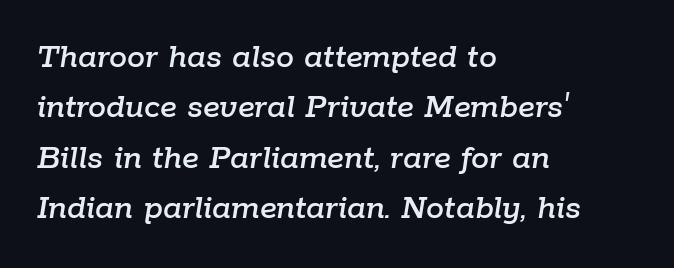
Q: Is the text italic (slanted)? A: Yes, it leans right by about 9 degrees.
Q: Is the text underlined? A: No.
Q: How is the paragraph aligned? A: Left-aligned.
Q: Is the spacing between letters normal or unusually wide? A: Normal.
Q: Is the spacing between lines tight, normal or loose? A: Normal.
Q: Width (condensed, normal, or wide)? A: Normal.
Q: Stroke contrast? A: Low.
Q: x-height? A: Medium.
Q: Monospaced? A: No.
